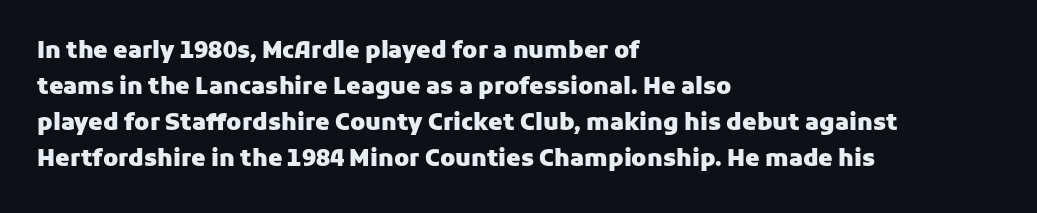
The line-height multiplier appears to be the usual default. Plain, unruled lines of type. The type is set solid horizontally, with unmodified tracking. Horizontal alignment here is leftward, the default for most running prose. Does the weight exceed regular? Yes, all the way to bold.
